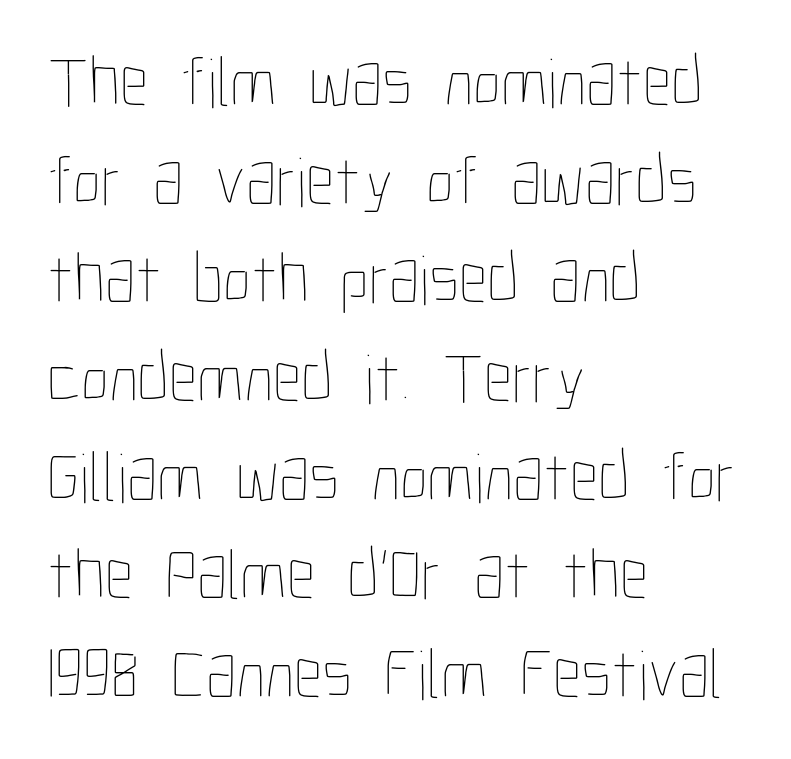
Each new line begins a customary step beneath the previous one. Left-aligned paragraph, ragged on the right. Tracking value appears to be zero — textbook default spacing. The words here are not underlined.
